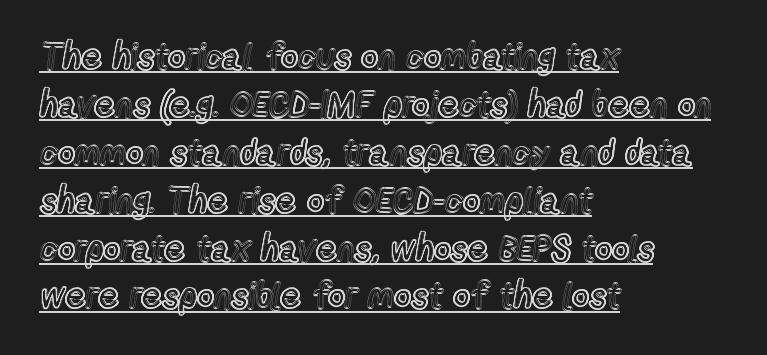
Q: Is the text italic (slanted)? A: Yes.
Q: Is the text underlined? A: Yes.
Q: How is the paragraph aligned? A: Left-aligned.
Q: Is the spacing between letters normal or unusually wide? A: Normal.
Q: Is the spacing between lines tight, normal or loose? A: Normal.
Q: Width (condensed, normal, or wide)? A: Condensed.
Q: x-height? A: Medium.
Q: Monospaced? A: No.
